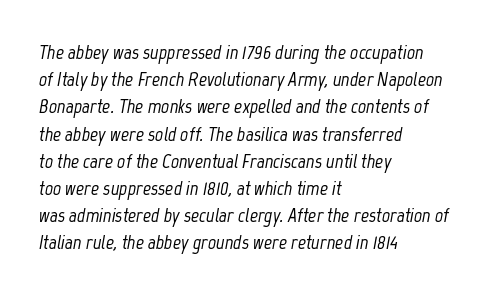
The image shows 20 px text type, italic (leaning right); set left-aligned, normal line spacing (1.36x), normal letter spacing, not underlined.
